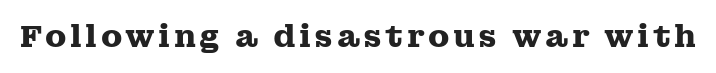
{"serif": "yes", "italic": "no", "bold": "yes", "weight": "heavy", "width": "wide", "stroke_contrast": "medium", "x_height": "medium", "monospaced": "no", "underline": "no", "glyph_px": 31}
